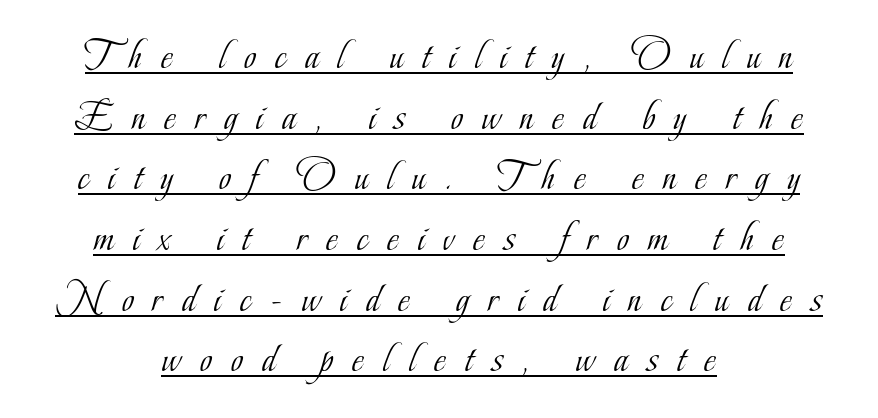
The image shows 41 px light, condensed serif type; set centered, normal line spacing (1.48x), unusually wide letter spacing (+0.47 em), underlined; low stroke contrast and a small x-height.
